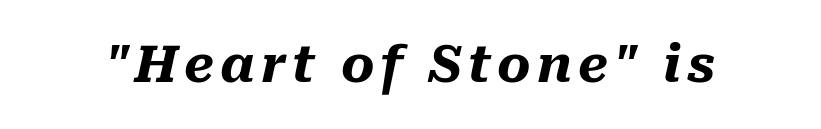
Q: Is the text bold? A: Yes.
Q: Is the text italic (slanted)? A: Yes, it leans right by about 10 degrees.
Q: Is the text underlined? A: No.
Q: Width (condensed, normal, or wide)? A: Normal.
Q: Stroke contrast? A: Medium.
Q: x-height? A: Medium.
Q: Monospaced? A: No.
